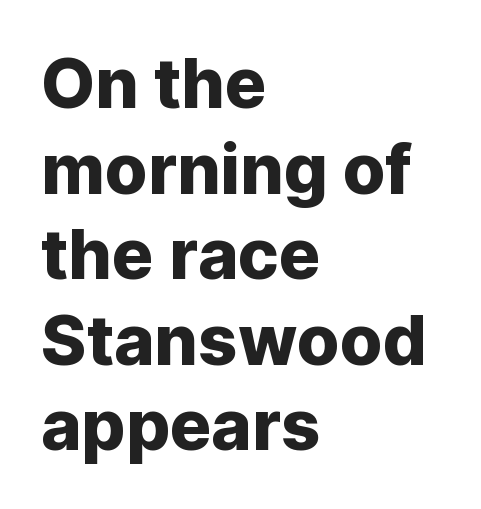
{"serif": "no", "italic": "no", "width": "normal", "stroke_contrast": "low", "x_height": "medium", "monospaced": "no", "underline": "no", "align": "left", "line_spacing_ratio": 1.24, "letter_spacing": "normal", "letter_spacing_em": 0.0, "glyph_px": 69}
